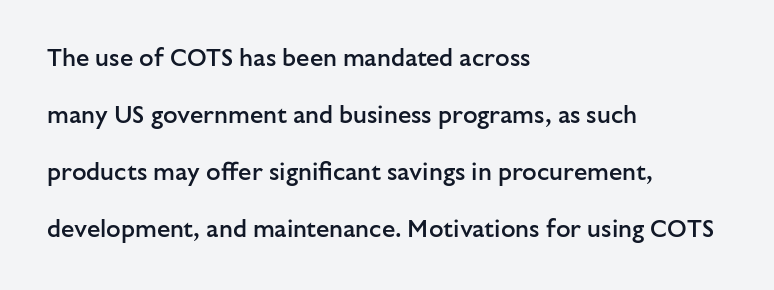
Q: Is the text bold? A: Semi-bold.
Q: Is the text italic (slanted)? A: No, it is upright.
Q: Is the text underlined? A: No.
Q: How is the paragraph aligned? A: Left-aligned.
Q: Is the spacing between letters normal or unusually wide? A: Normal.
Q: Is the spacing between lines tight, normal or loose? A: Loose.
